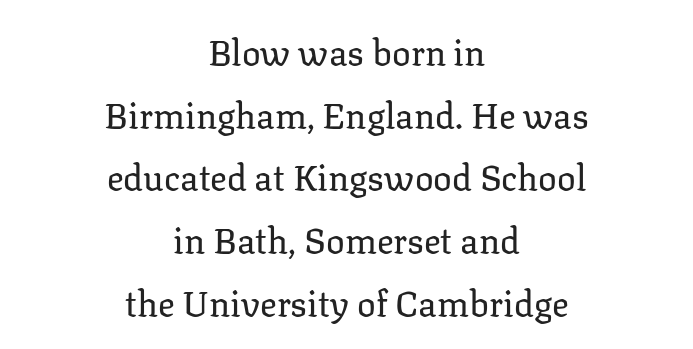
{"serif": "yes", "italic": "no", "bold": "no", "weight": "regular", "width": "normal", "stroke_contrast": "low", "x_height": "medium", "monospaced": "no", "underline": "no", "align": "center", "line_spacing_ratio": 1.79, "letter_spacing": "normal", "letter_spacing_em": 0.0, "glyph_px": 35}
